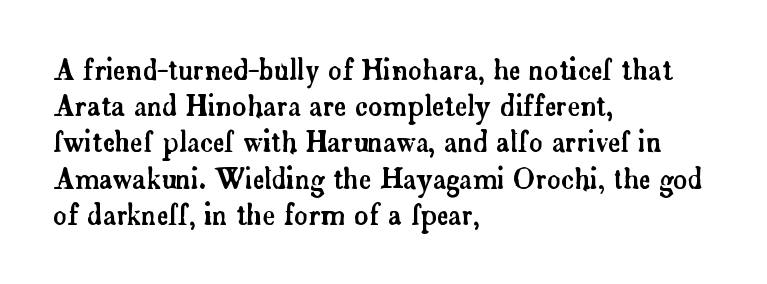
The image shows 27 px text type, upright; set left-aligned, normal line spacing (1.34x), normal letter spacing, not underlined.
